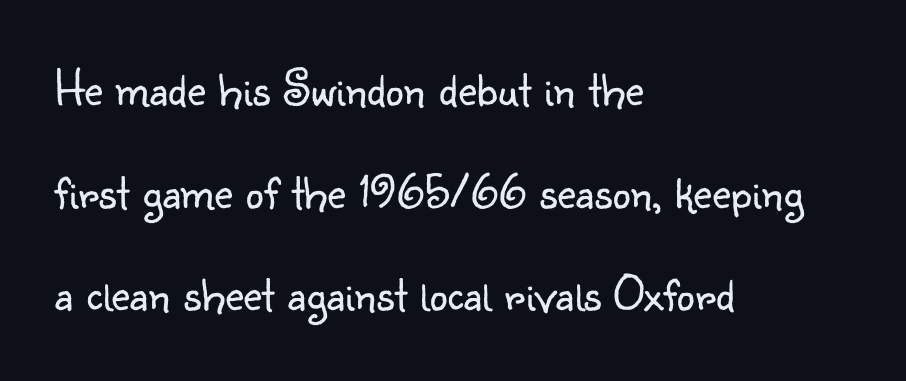
The image shows 51 px light sans-serif type, upright; set left-aligned, loose line spacing (2.01x), normal letter spacing, not underlined; low stroke contrast and a small x-height.
